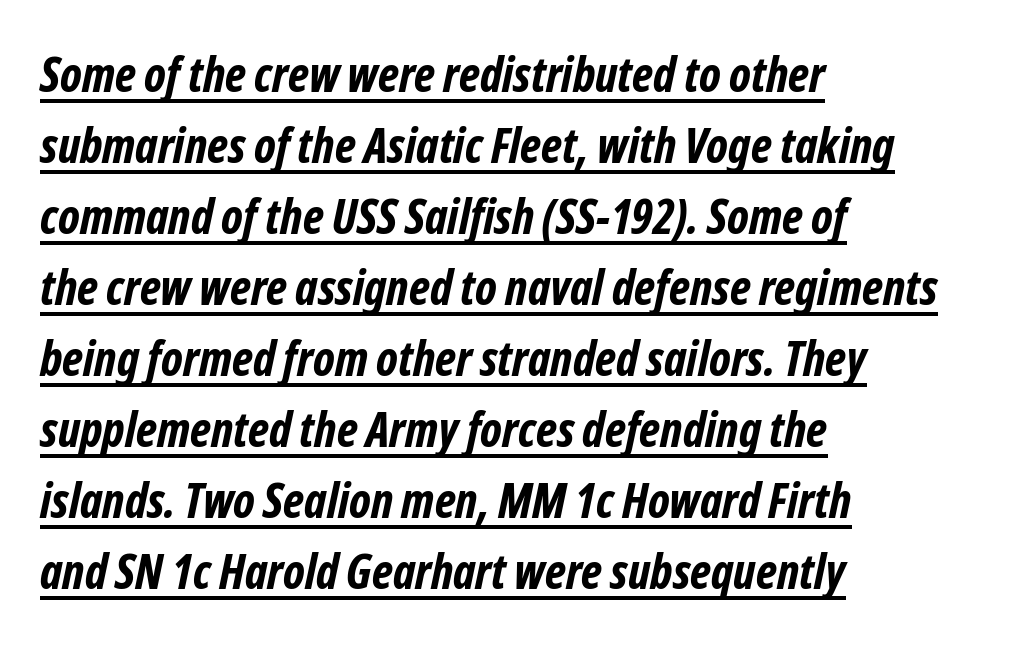
The image shows 48 px bold, condensed sans-serif type; set left-aligned, normal line spacing (1.48x), normal letter spacing, underlined; low stroke contrast and a medium x-height.
